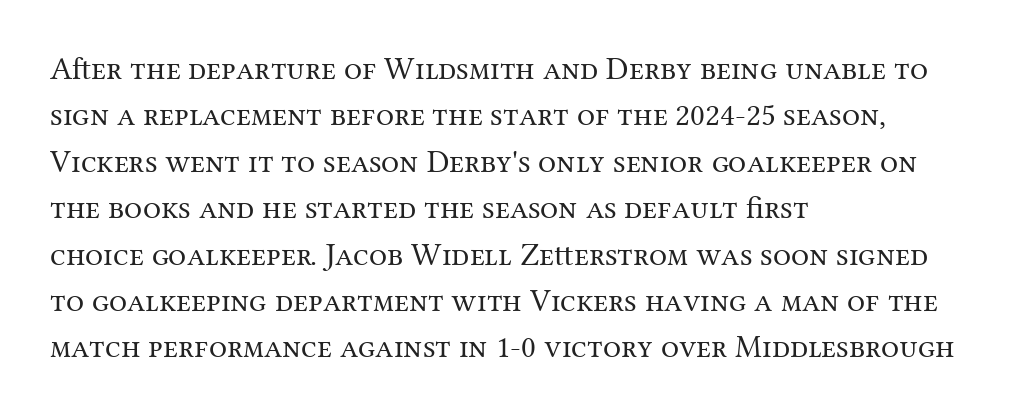
The image shows 32 px regular-weight serif type, upright; set left-aligned, normal line spacing (1.45x), normal letter spacing, not underlined; medium stroke contrast and a medium x-height.
